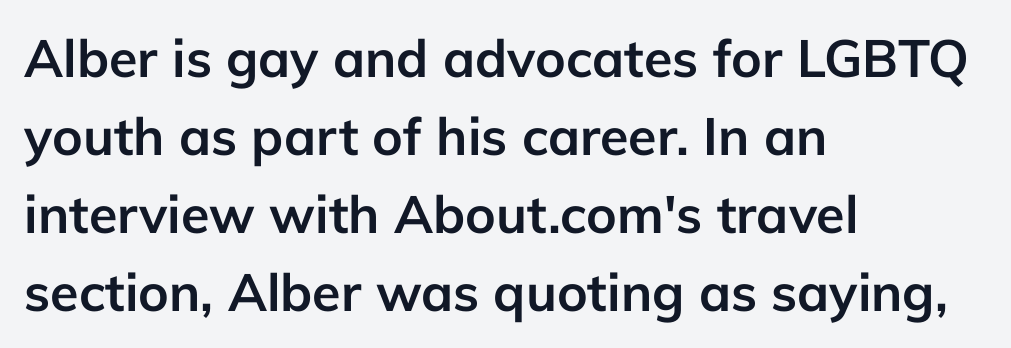
Is this a fixed-width face? No — the glyphs have proportional, varying widths. The typeface chosen for these lines omits serifs. Heavy, bold letterforms. This block has exactly the height ordinary leading produces. Vertical strokes here are truly vertical. Beneath every word, the page is bare.
